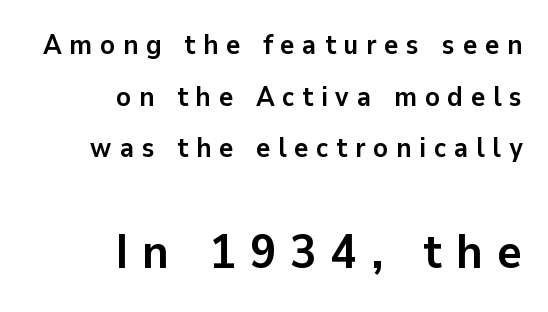
The image shows 48 px semibold sans-serif type, upright; set right-aligned, loose line spacing (1.91x), unusually wide letter spacing (+0.29 em), not underlined; the second (bottom) block is 1.78x larger; low stroke contrast and a medium x-height.
